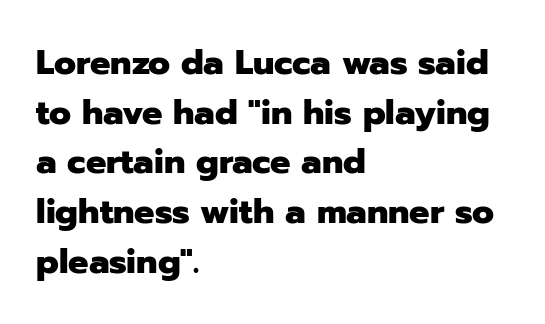
The characters display no serif detailing; their extremities are plain. Do the characters align in a grid? No, the font is proportional. If you measured baseline to baseline, you'd find a middling distance. Underlining? Definitely not there. Characters follow at the spacing the type designer built in. In CSS terms this would be text-align: left.
